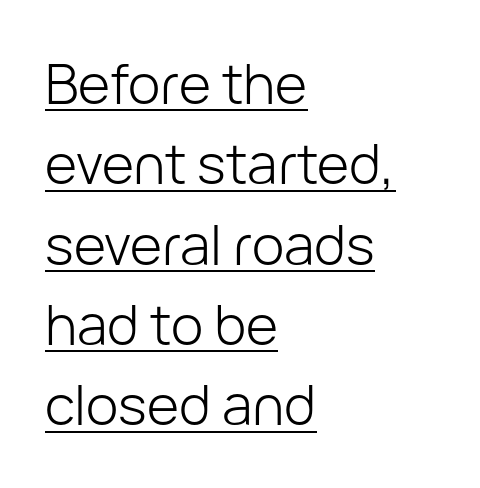
The image shows 55 px light sans-serif type, upright; set left-aligned, normal line spacing (1.46x), normal letter spacing, underlined; low stroke contrast and a medium x-height.
